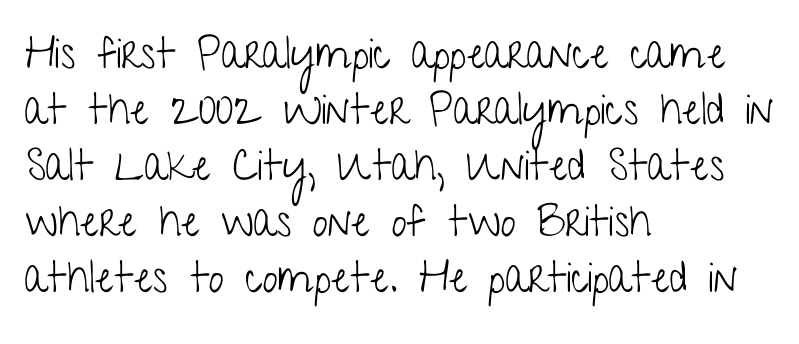
{"serif": "no", "italic": "no", "bold": "no", "weight": "light", "width": "condensed", "stroke_contrast": "low", "x_height": "medium", "monospaced": "no", "underline": "no", "align": "left", "line_spacing": "normal", "line_spacing_ratio": 1.3, "letter_spacing": "normal", "letter_spacing_em": 0.0, "glyph_px": 43}
